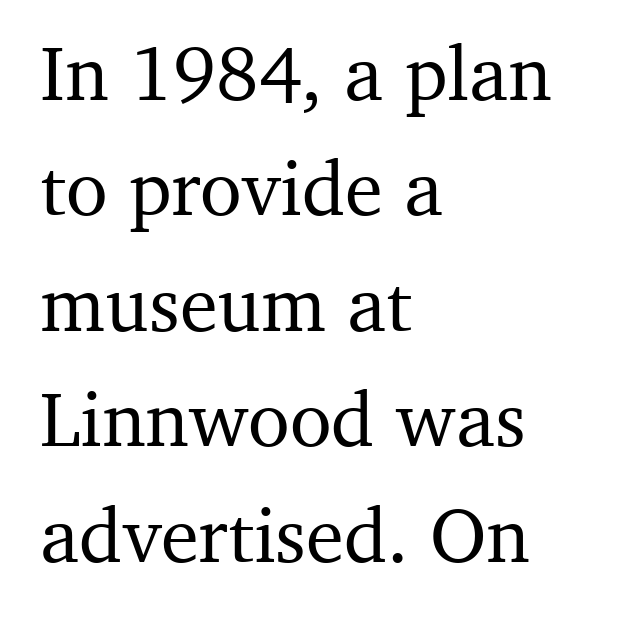
{"serif": "yes", "italic": "no", "width": "normal", "stroke_contrast": "medium", "x_height": "medium", "monospaced": "no", "underline": "no", "align": "left", "line_spacing": "normal", "line_spacing_ratio": 1.5, "letter_spacing": "normal", "letter_spacing_em": 0.0, "glyph_px": 77}
